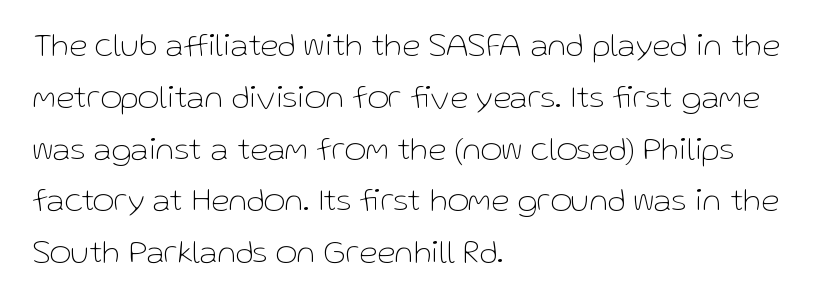
The image shows 33 px thin sans-serif type, upright; set left-aligned, normal line spacing (1.57x), normal letter spacing, not underlined; low stroke contrast and a medium x-height.
